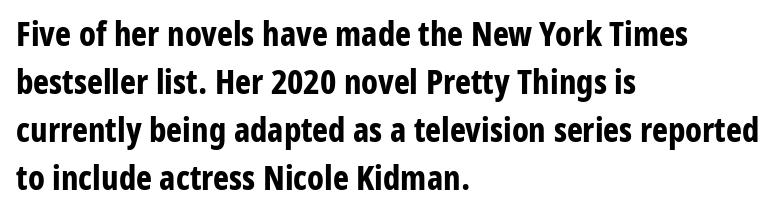
{"serif": "no", "italic": "no", "bold": "yes", "weight": "bold", "width": "condensed", "stroke_contrast": "low", "x_height": "medium", "monospaced": "no", "underline": "no", "align": "left", "line_spacing": "normal", "line_spacing_ratio": 1.41, "letter_spacing": "normal", "letter_spacing_em": 0.0, "glyph_px": 34}
